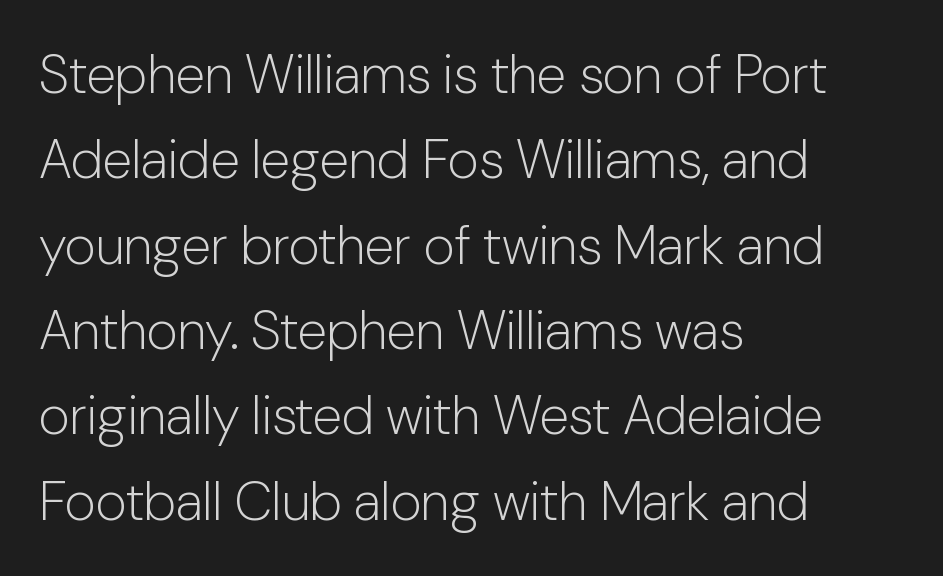
The image shows 54 px light sans-serif type, upright; set left-aligned, normal line spacing (1.58x), normal letter spacing, not underlined; low stroke contrast and a medium x-height.
